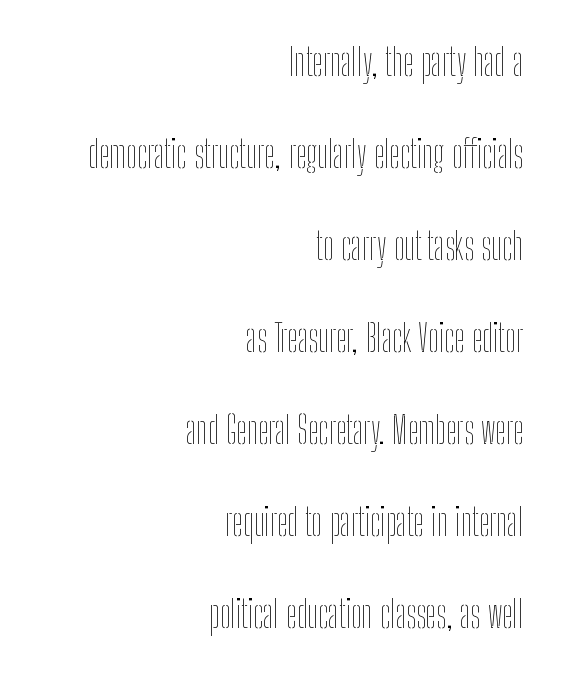
This sample trades compactness for vertical openness between lines. Honestly, there is no underline to notice here at all. Characters remain perfectly vertical along every line. Standard letterfit; no display-style spreading of the glyphs. Note the varied advance widths — an 'i' is clearly narrower than an 'm'.
